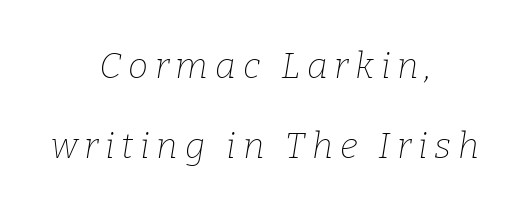
Anything drawn beneath the words? Only blank space. Observe the lean: these are italic letterforms. The passage shown is typed in a proportional face where columns would drift. If you measured baseline to baseline, you'd find a long distance. In terms of letterform style, serifs are clearly present.
